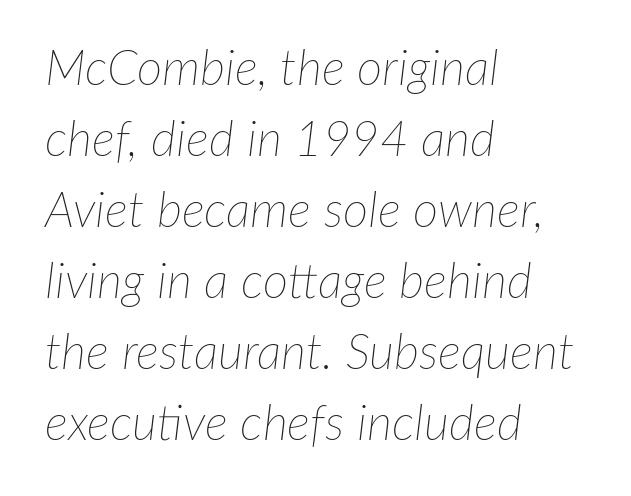
The line texture is even and compact thanks to regular tracking. Designer's note — italics engaged. The face looks like a standard text weight, possibly lighter. The area under the type is left untouched.
